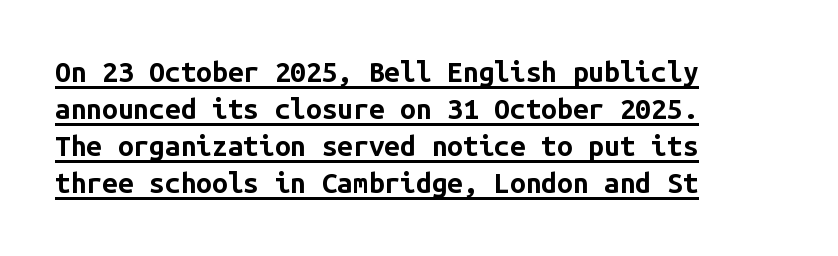
The image shows 28 px bold sans-serif type, upright, monospaced; set left-aligned, normal line spacing (1.32x), normal letter spacing, underlined; low stroke contrast and a medium x-height.
